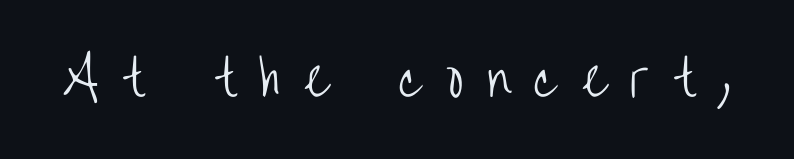
The image shows 48 px light, condensed sans-serif type, upright; set unusually wide letter spacing (+0.49 em), not underlined; low stroke contrast and a large x-height.
